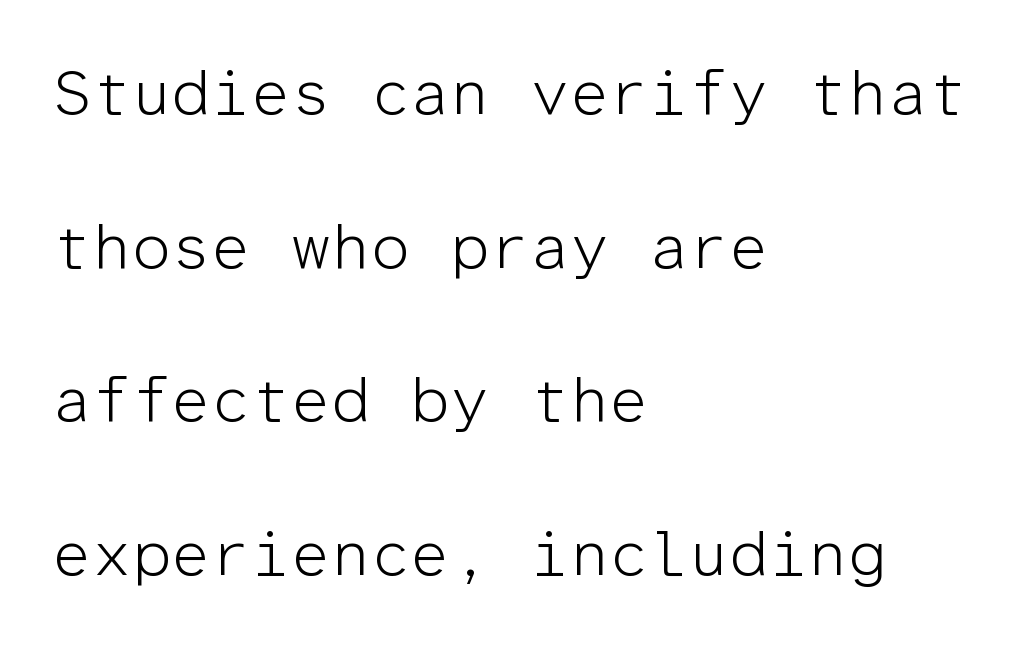
This is roman type, the default non-slanted kind. Baseline-to-baseline distance is far greater than the letter height. Horizontally, the lines are justified to the leading edge only. The specimen omits any rule beneath the text block's lines.
